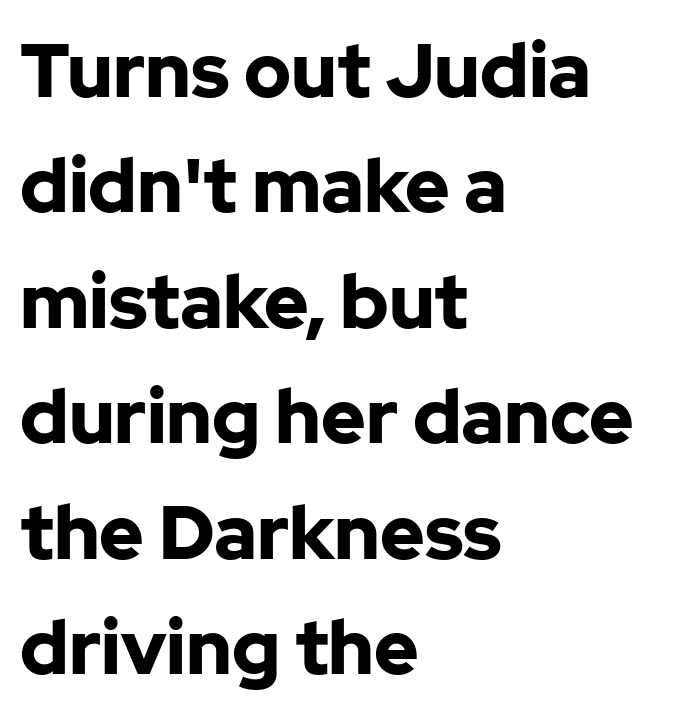
{"serif": "no", "italic": "no", "bold": "yes", "weight": "bold", "width": "normal", "stroke_contrast": "low", "x_height": "medium", "monospaced": "no", "underline": "no", "align": "left", "line_spacing": "normal", "line_spacing_ratio": 1.54, "letter_spacing": "normal", "letter_spacing_em": 0.0, "glyph_px": 75}
